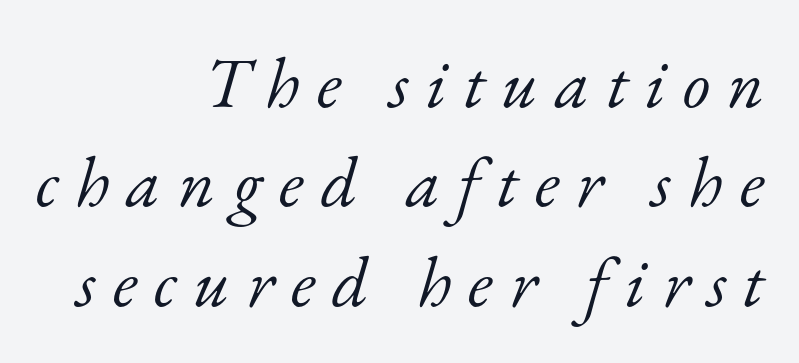
Q: Is the text bold? A: No.
Q: Is the text italic (slanted)? A: Yes, it leans right by about 17 degrees.
Q: Is the typeface a serif or a sans-serif typeface? A: Serif.
Q: Is the text underlined? A: No.
Q: How is the paragraph aligned? A: Right-aligned.
Q: Is the spacing between letters normal or unusually wide? A: Unusually wide.
Q: Is the spacing between lines tight, normal or loose? A: Normal.
Q: Width (condensed, normal, or wide)? A: Normal.
Q: Stroke contrast? A: Low.
Q: x-height? A: Small.
Q: Monospaced? A: No.
